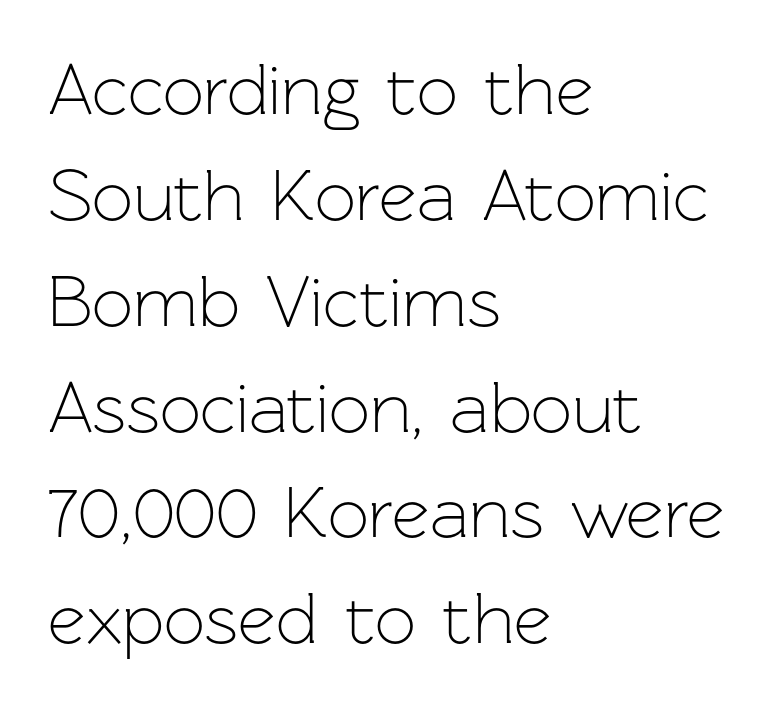
Q: Is the text bold? A: No.
Q: Is the text italic (slanted)? A: No, it is upright.
Q: Is the typeface a serif or a sans-serif typeface? A: Sans-serif.
Q: Is the text underlined? A: No.
Q: How is the paragraph aligned? A: Left-aligned.
Q: Is the spacing between letters normal or unusually wide? A: Normal.
Q: Is the spacing between lines tight, normal or loose? A: Normal.
Q: Width (condensed, normal, or wide)? A: Normal.
Q: Stroke contrast? A: Low.
Q: x-height? A: Medium.
Q: Monospaced? A: No.
